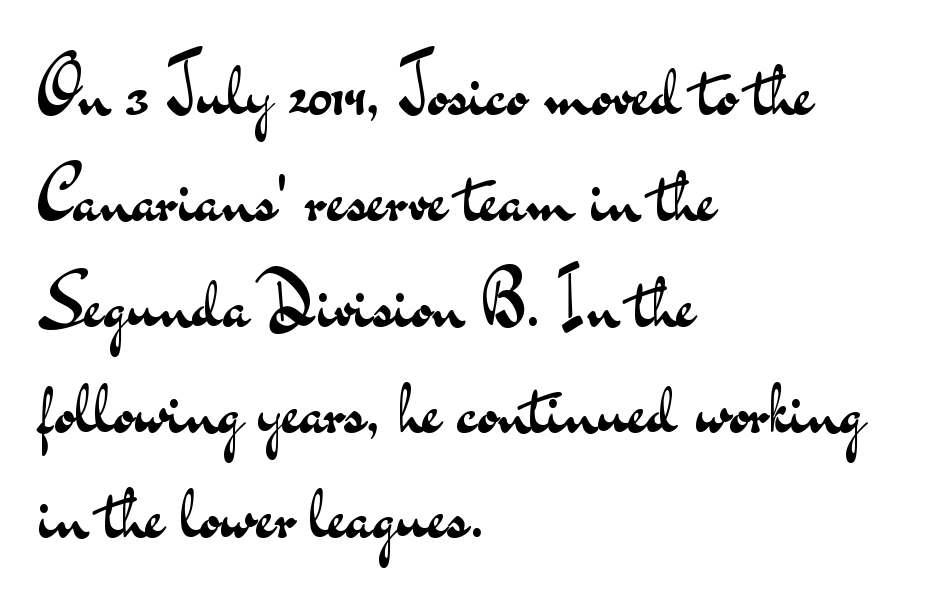
{"serif": "no", "bold": "no", "weight": "regular", "width": "wide", "stroke_contrast": "medium", "x_height": "small", "monospaced": "no", "underline": "no", "align": "left", "line_spacing": "normal", "line_spacing_ratio": 1.45, "letter_spacing": "normal", "letter_spacing_em": 0.0, "glyph_px": 73}
